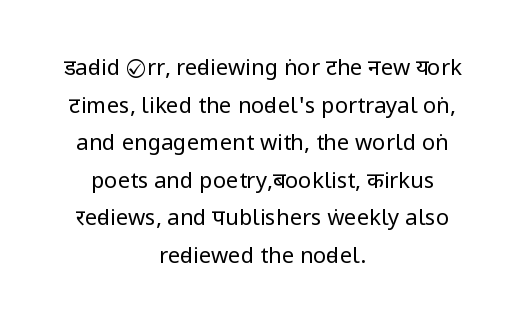
Q: Is the text bold? A: No.
Q: Is the text italic (slanted)? A: No, it is upright.
Q: Is the text underlined? A: No.
Q: How is the paragraph aligned? A: Centered.
Q: Is the spacing between letters normal or unusually wide? A: Normal.
